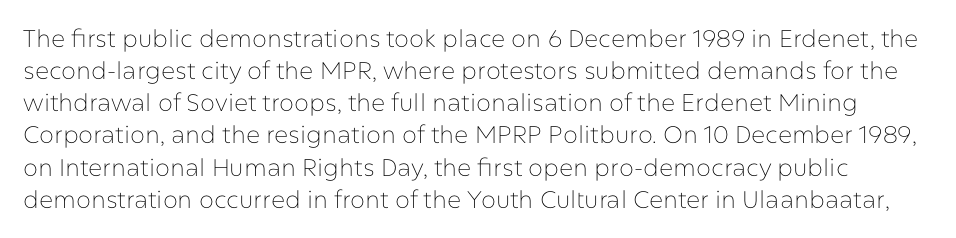
Q: Is the text bold? A: No.
Q: Is the text italic (slanted)? A: No, it is upright.
Q: Is the text underlined? A: No.
Q: Is the spacing between letters normal or unusually wide? A: Normal.
Q: Is the spacing between lines tight, normal or loose? A: Normal.
